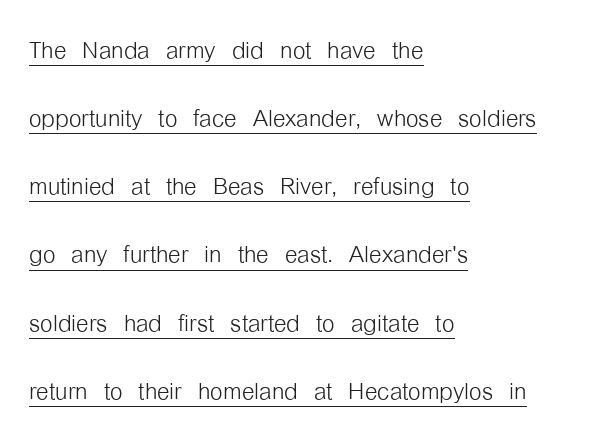
Q: Is the text bold? A: No.
Q: Is the text italic (slanted)? A: No, it is upright.
Q: Is the typeface a serif or a sans-serif typeface? A: Sans-serif.
Q: Is the text underlined? A: Yes.
Q: How is the paragraph aligned? A: Left-aligned.
Q: Is the spacing between letters normal or unusually wide? A: Normal.
Q: Is the spacing between lines tight, normal or loose? A: Loose.
Q: Width (condensed, normal, or wide)? A: Condensed.
Q: Stroke contrast? A: Low.
Q: x-height? A: Medium.
Q: Monospaced? A: No.
